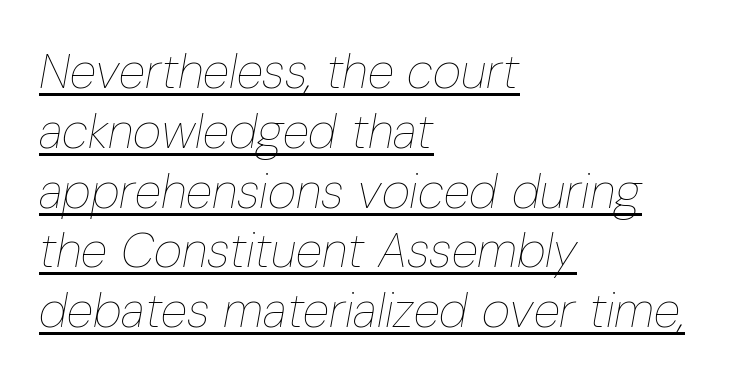
The image shows 49 px thin, condensed type, italic (leaning right); set left-aligned, line spacing 1.22x, normal letter spacing, underlined; low stroke contrast and a medium x-height.
